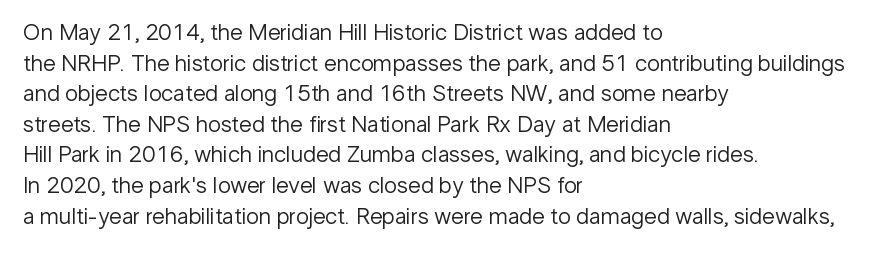
Q: Is the text bold? A: No.
Q: Is the text italic (slanted)? A: No, it is upright.
Q: Is the text underlined? A: No.
Q: How is the paragraph aligned? A: Left-aligned.
Q: Is the spacing between letters normal or unusually wide? A: Normal.
Q: Is the spacing between lines tight, normal or loose? A: Normal.
